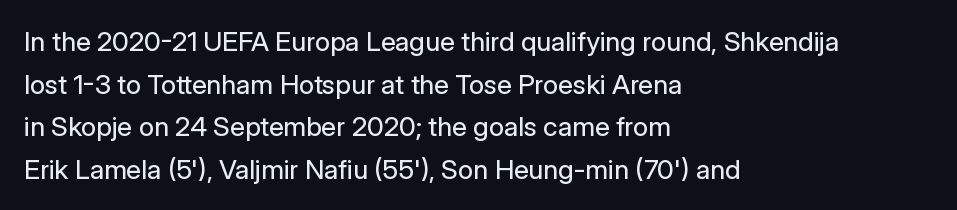
Q: Is the text bold? A: No.
Q: Is the text italic (slanted)? A: No, it is upright.
Q: Is the text underlined? A: No.
Q: How is the paragraph aligned? A: Left-aligned.
Q: Is the spacing between letters normal or unusually wide? A: Normal.
Q: Is the spacing between lines tight, normal or loose? A: Normal.
